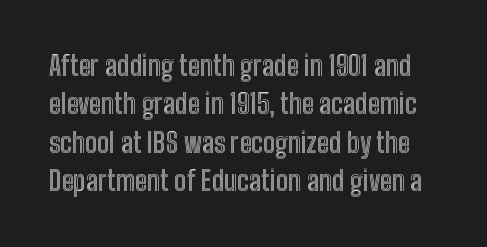
Interline gaps are of average width in this sample. Short note: letters normally spaced. Nobody drew a line under any word here. Nope, not italic — everything's standing straight.
